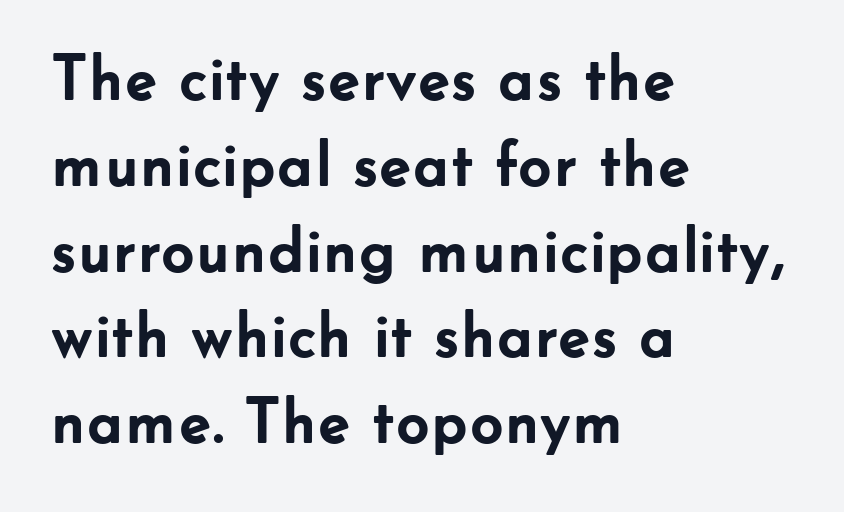
{"serif": "no", "italic": "no", "bold": "yes", "weight": "semibold", "width": "normal", "stroke_contrast": "low", "x_height": "small", "monospaced": "no", "underline": "no", "align": "left", "line_spacing": "normal", "line_spacing_ratio": 1.32, "letter_spacing": "normal", "letter_spacing_em": 0.0, "glyph_px": 65}
